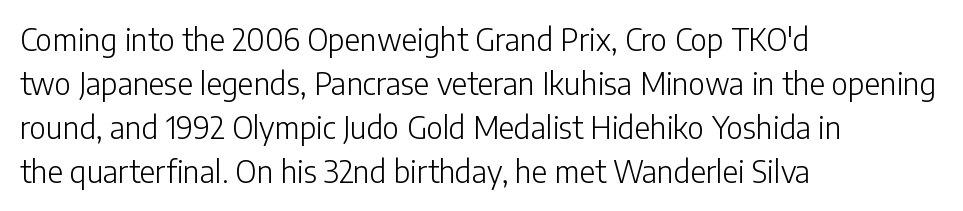
The image shows 30 px light sans-serif type, upright; set left-aligned, normal line spacing (1.47x), normal letter spacing, not underlined; low stroke contrast and a medium x-height.
